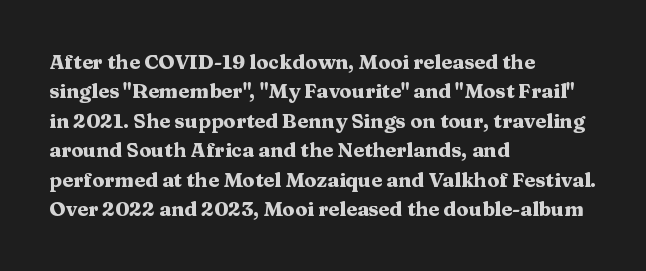
{"italic": "no", "bold": "yes", "underline": "no", "align": "left", "line_spacing": "normal", "line_spacing_ratio": 1.47, "letter_spacing": "normal", "letter_spacing_em": 0.0, "glyph_px": 20}
